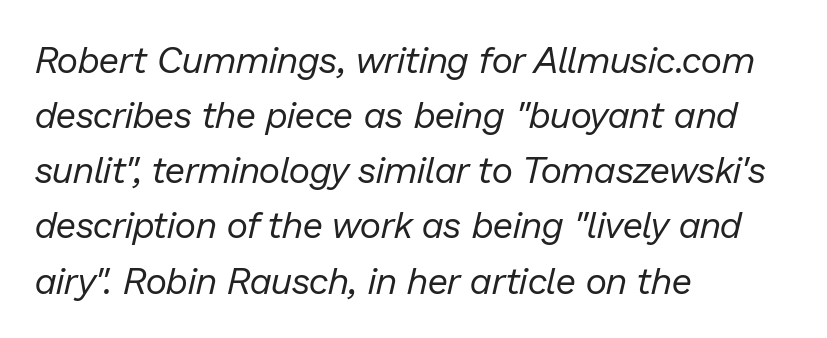
The image shows 37 px regular-weight type, italic (leaning right); set left-aligned, normal line spacing (1.49x), normal letter spacing, not underlined; low stroke contrast and a medium x-height.
